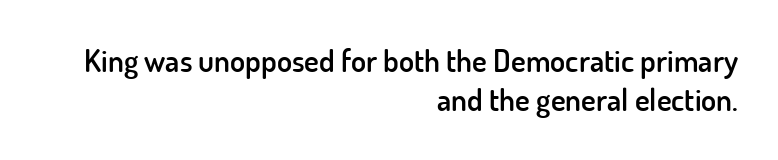
{"serif": "no", "italic": "no", "bold": "semi", "weight": "semibold", "width": "normal", "stroke_contrast": "low", "x_height": "small", "monospaced": "no", "underline": "no", "align": "right", "line_spacing": "normal", "line_spacing_ratio": 1.26, "letter_spacing": "normal", "letter_spacing_em": 0.0, "glyph_px": 31}
